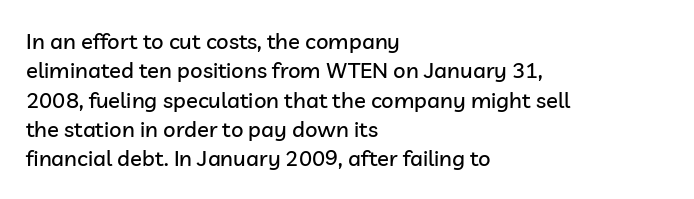
The image shows 22 px text type, upright; set left-aligned, normal line spacing (1.33x), normal letter spacing, not underlined.
